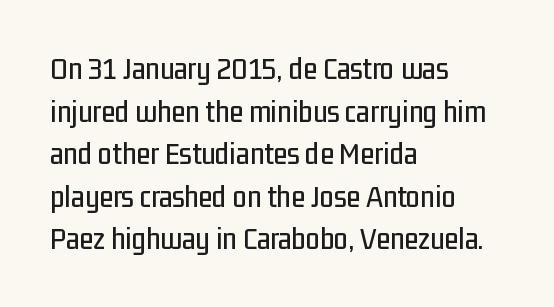
The image shows 32 px condensed sans-serif type, upright; set left-aligned, normal line spacing (1.33x), normal letter spacing, not underlined; low stroke contrast and a medium x-height.
